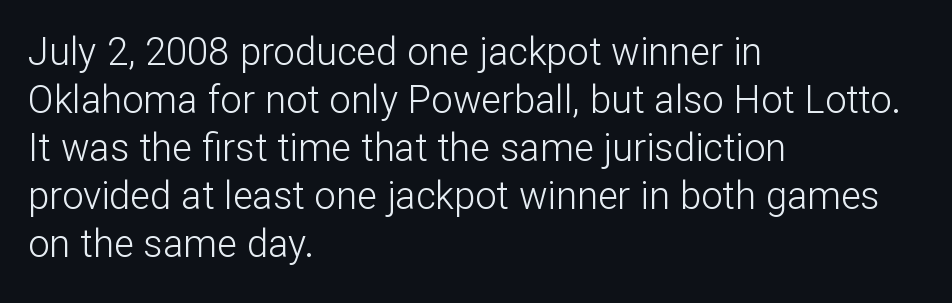
Q: Is the text bold? A: No.
Q: Is the text italic (slanted)? A: No, it is upright.
Q: Is the typeface a serif or a sans-serif typeface? A: Sans-serif.
Q: Is the text underlined? A: No.
Q: How is the paragraph aligned? A: Left-aligned.
Q: Is the spacing between letters normal or unusually wide? A: Normal.
Q: Is the spacing between lines tight, normal or loose? A: Normal.
Q: Width (condensed, normal, or wide)? A: Normal.
Q: Stroke contrast? A: Low.
Q: x-height? A: Medium.
Q: Monospaced? A: No.
